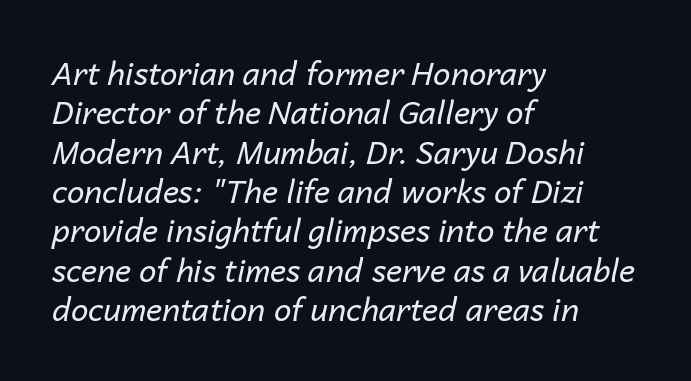
The passage shown has conventional tracking throughout. This rendering features lettering with no underline. A typesetter would call this proportional, since set widths differ per character. The letters look calm and open, with moderate or lighter stems.
